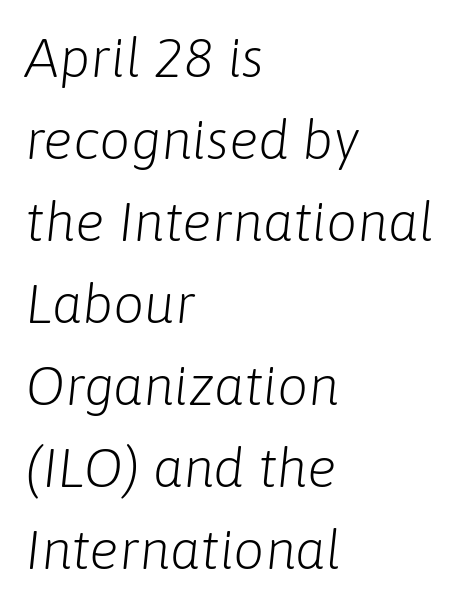
The image shows 55 px light type, italic (leaning right); set left-aligned, normal line spacing (1.49x), normal letter spacing, not underlined; low stroke contrast and a medium x-height.
